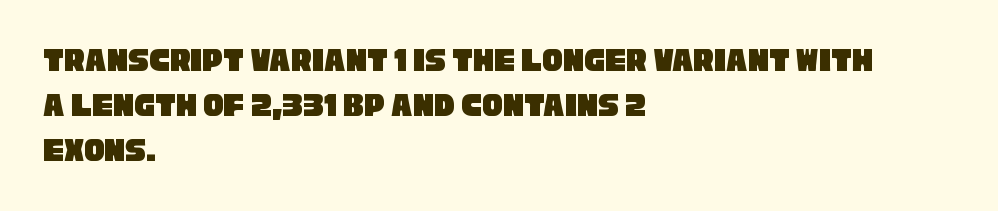
Q: Is the typeface a serif or a sans-serif typeface? A: Sans-serif.
Q: Is the text underlined? A: No.
Q: How is the paragraph aligned? A: Left-aligned.
Q: Is the spacing between letters normal or unusually wide? A: Normal.
Q: Is the spacing between lines tight, normal or loose? A: Normal.
Q: Width (condensed, normal, or wide)? A: Condensed.
Q: Stroke contrast? A: Low.
Q: x-height? A: Large.
Q: Monospaced? A: No.
